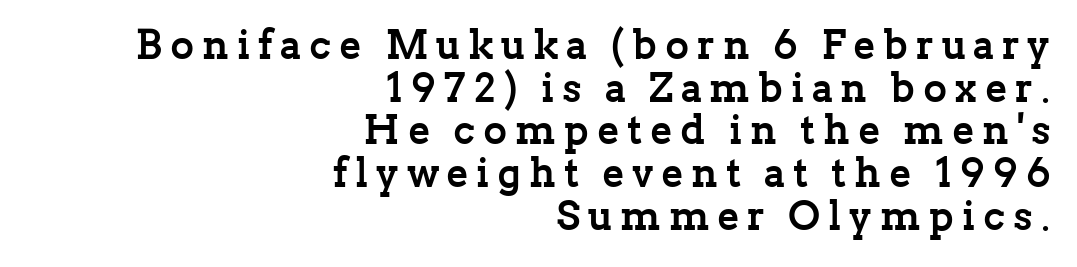
The image shows 41 px semibold serif type, upright; set right-aligned, tight line spacing (1.04x), not underlined; low stroke contrast and a medium x-height.
